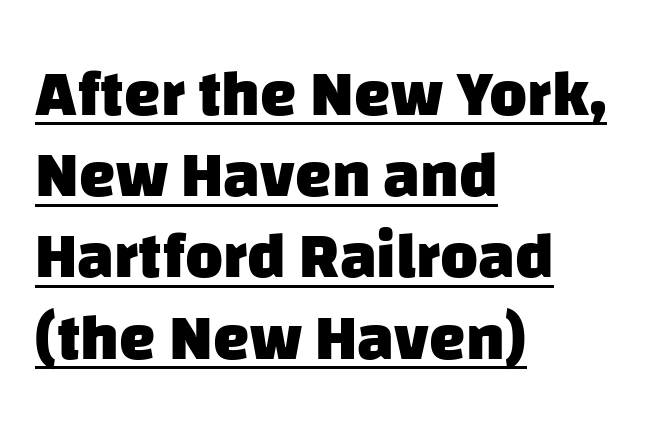
{"serif": "no", "bold": "yes", "weight": "heavy", "width": "normal", "stroke_contrast": "low", "x_height": "large", "monospaced": "no", "underline": "yes", "align": "left", "line_spacing": "normal", "line_spacing_ratio": 1.25, "letter_spacing": "normal", "letter_spacing_em": 0.0, "glyph_px": 65}
